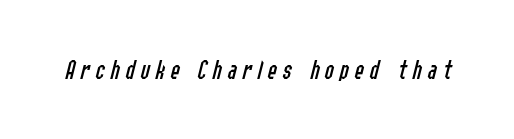
Q: Is the text bold? A: No.
Q: Is the text italic (slanted)? A: Yes, it leans right by about 14 degrees.
Q: Is the text underlined? A: No.
Q: Is the spacing between letters normal or unusually wide? A: Unusually wide.
Q: Width (condensed, normal, or wide)? A: Condensed.
Q: Stroke contrast? A: Low.
Q: x-height? A: Medium.
Q: Monospaced? A: No.
